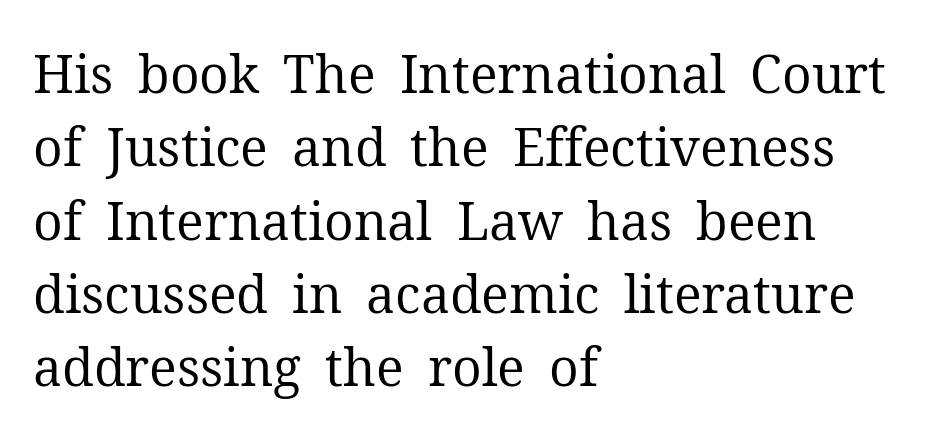
Looks like regular typesetting: each glyph gets only the width it needs. The font's upright variant was chosen for this text. Are there feet on the stems? There are — it's a serif. The text block is weighted toward the left margin, trailing off unevenly rightward. The tracking reads as untouched default to a designer's eye.
